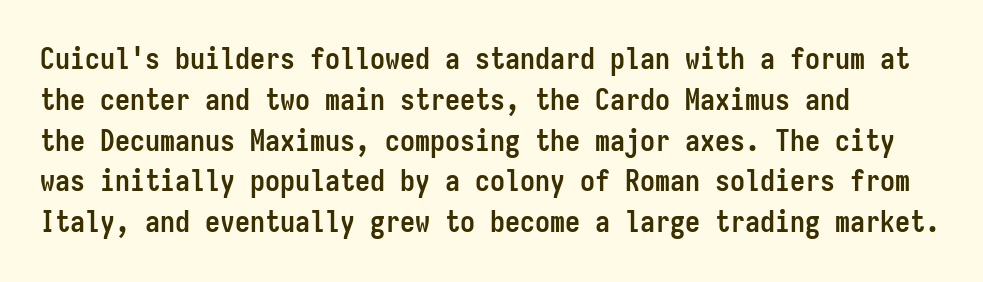
The image shows 30 px semibold, condensed sans-serif type, upright, monospaced; set left-aligned, normal line spacing (1.36x), normal letter spacing, not underlined; low stroke contrast and a medium x-height.
